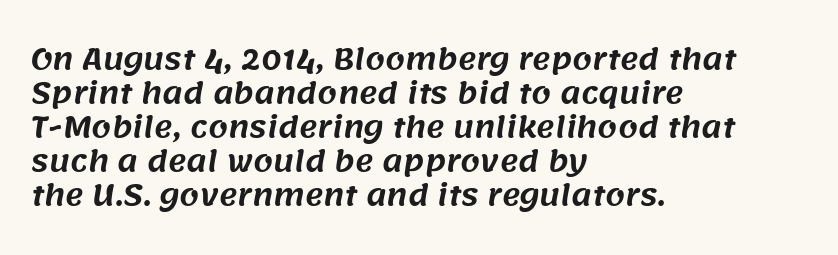
This sample has the flowing, uneven cadence of proportional lettering. The glyphs are unaccompanied by any horizontal stroke below them. The gaps between neighbouring characters are ordinary and unremarkable. Horizontal alignment here is leftward, the default for most running prose.
